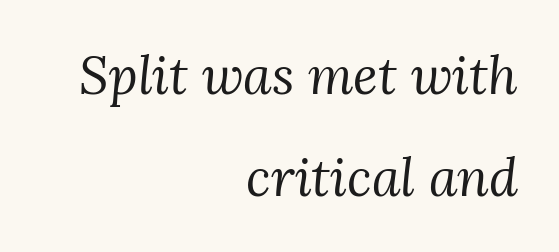
{"serif": "yes", "italic": "yes", "lean": "right", "slant_degrees": 3, "bold": "no", "weight": "regular", "width": "normal", "stroke_contrast": "medium", "x_height": "medium", "monospaced": "no", "underline": "no", "align": "right", "line_spacing": "loose", "line_spacing_ratio": 1.96, "letter_spacing": "normal", "letter_spacing_em": 0.0, "glyph_px": 52}
